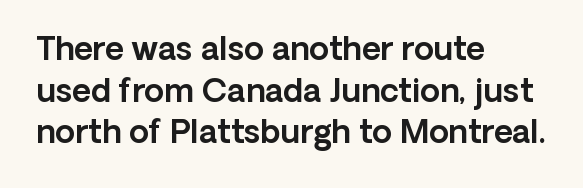
Check the space under the baseline: it is left empty. Alignment: flush left. Leading matches the norm, producing a regular column. The face used here is proportionally spaced, like ordinary book or web type.
